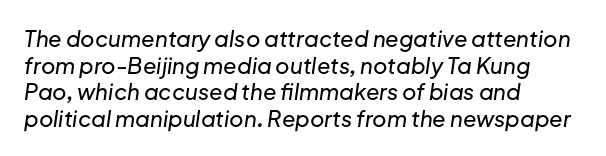
Q: Is the text italic (slanted)? A: Yes, it leans right by about 8 degrees.
Q: Is the text underlined? A: No.
Q: How is the paragraph aligned? A: Left-aligned.
Q: Is the spacing between letters normal or unusually wide? A: Normal.
